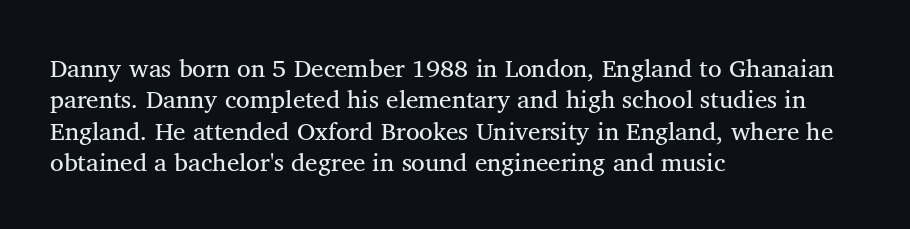
The image shows 25 px text type, upright; set left-aligned, normal line spacing (1.26x), normal letter spacing, not underlined.
